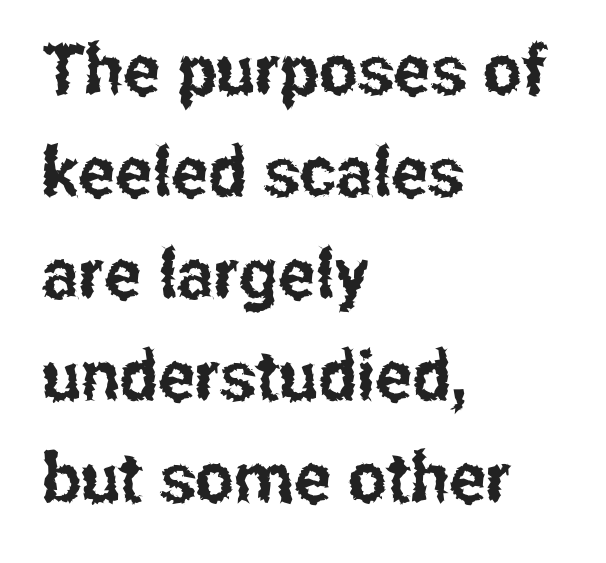
Characters remain perfectly vertical along every line. These lines keep a tight, regular rhythm from letter to letter. Proportional: the letters do not fall into vertical columns. Regular leading.
